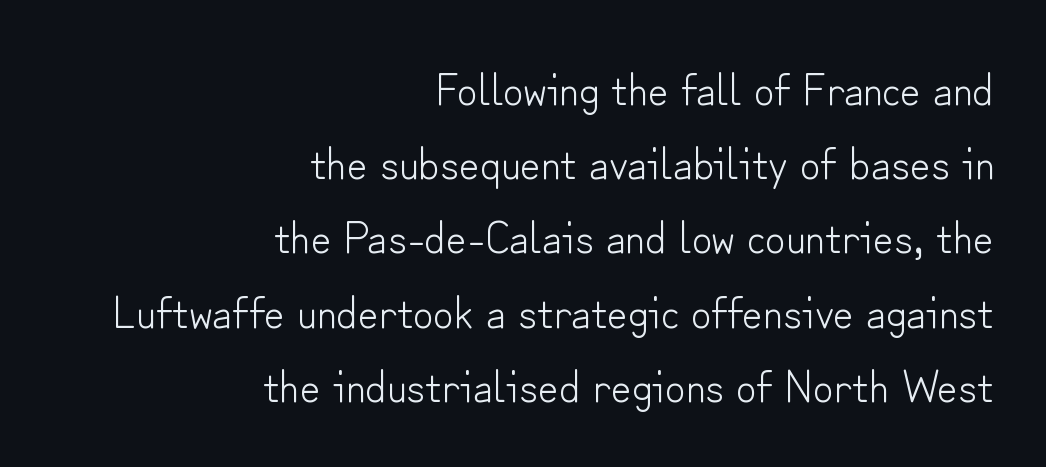
Q: Is the text bold? A: No.
Q: Is the text italic (slanted)? A: No, it is upright.
Q: Is the typeface a serif or a sans-serif typeface? A: Sans-serif.
Q: Is the text underlined? A: No.
Q: How is the paragraph aligned? A: Right-aligned.
Q: Is the spacing between letters normal or unusually wide? A: Normal.
Q: Is the spacing between lines tight, normal or loose? A: Normal.
Q: Width (condensed, normal, or wide)? A: Normal.
Q: Stroke contrast? A: Low.
Q: x-height? A: Small.
Q: Monospaced? A: No.
